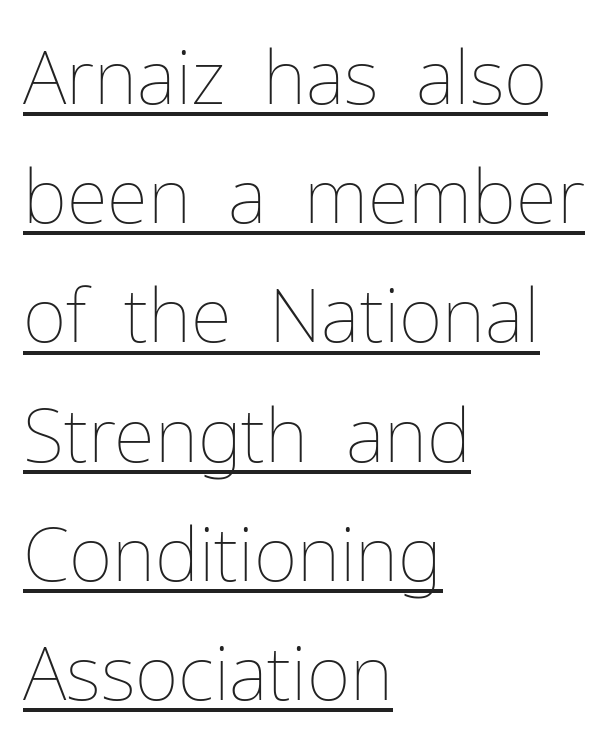
Quick note: interline space is typical. This sample has the flowing, uneven cadence of proportional lettering. Designer's note — italics off, roman on. What stands out about the letter spacing? Nothing — it is the standard amount. The passage is arranged the way most books set body copy — flush left.
